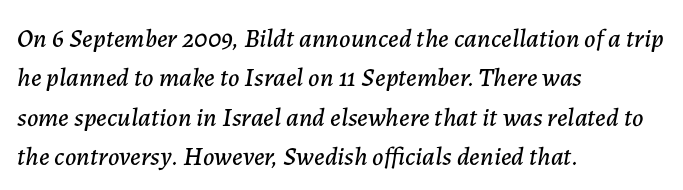
Italic? Definitely — the glyphs are oblique. Short and long lines alike share a common starting point at left. In terms of letterspacing, this is plain default setting. Lines of text with bare space underneath. Compared with typical paragraphs, the rows here are spaced about the same.
